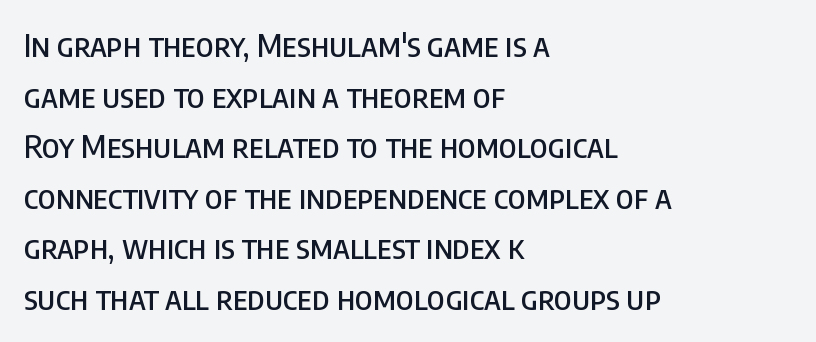
The image shows 32 px condensed sans-serif type, upright; set left-aligned, normal line spacing (1.58x), normal letter spacing, not underlined; low stroke contrast and a large x-height.
